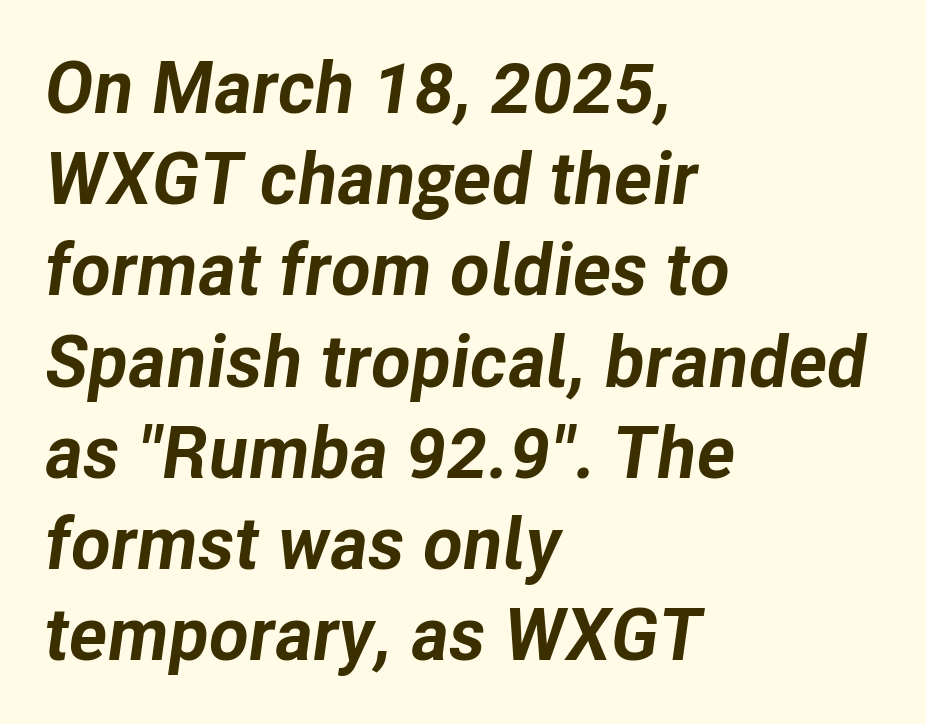
{"italic": "yes", "lean": "right", "slant_degrees": 8, "bold": "yes", "weight": "bold", "width": "normal", "stroke_contrast": "low", "x_height": "medium", "monospaced": "no", "underline": "no", "align": "left", "line_spacing": "normal", "line_spacing_ratio": 1.25, "letter_spacing": "normal", "letter_spacing_em": 0.0, "glyph_px": 73}
